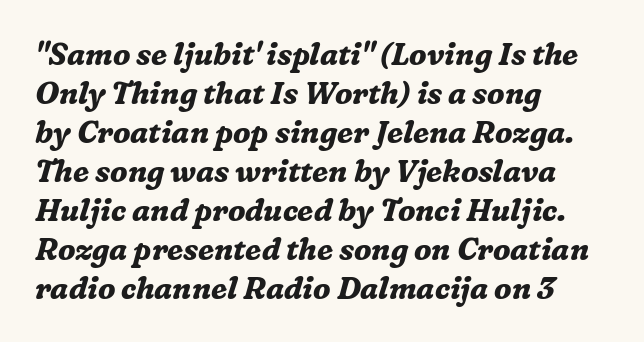
The image shows 30 px bold serif type, italic (leaning right); set left-aligned, normal line spacing (1.3x), normal letter spacing, not underlined; medium stroke contrast and a medium x-height.
